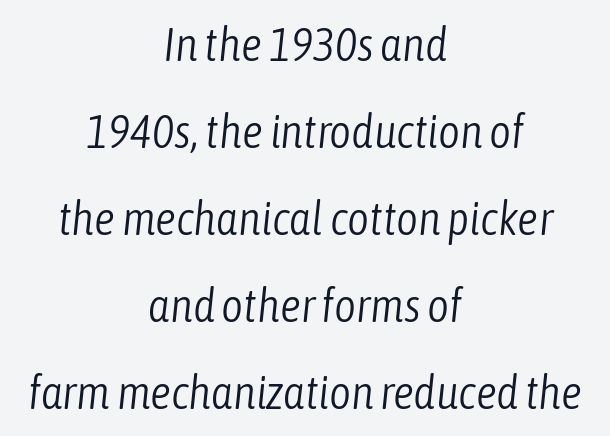
{"italic": "yes", "lean": "right", "slant_degrees": 6, "bold": "no", "weight": "light", "width": "condensed", "stroke_contrast": "low", "x_height": "medium", "monospaced": "no", "underline": "no", "align": "center", "line_spacing_ratio": 1.85, "letter_spacing": "normal", "letter_spacing_em": 0.0, "glyph_px": 47}
